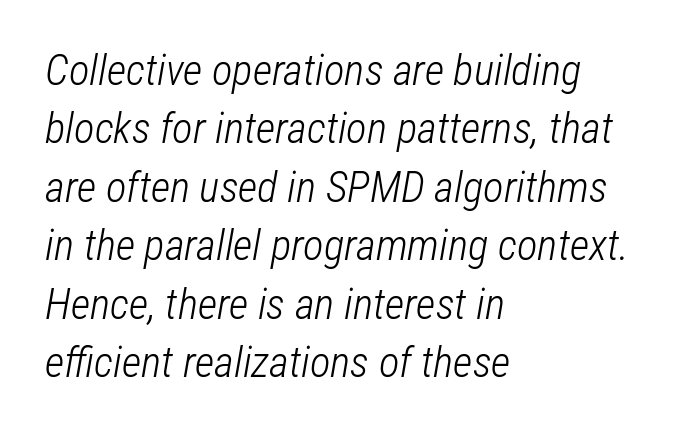
{"italic": "yes", "lean": "right", "slant_degrees": 12, "bold": "no", "weight": "light", "width": "condensed", "stroke_contrast": "low", "x_height": "medium", "monospaced": "no", "underline": "no", "align": "left", "line_spacing": "normal", "line_spacing_ratio": 1.36, "letter_spacing": "normal", "letter_spacing_em": 0.0, "glyph_px": 43}
